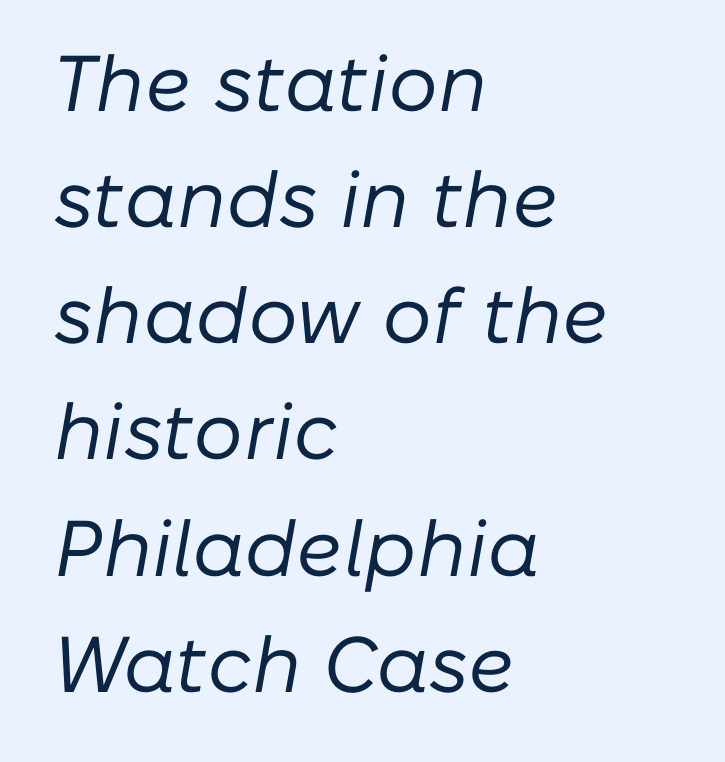
Q: Is the text bold? A: No.
Q: Is the text italic (slanted)? A: Yes, it leans right by about 10 degrees.
Q: Is the text underlined? A: No.
Q: How is the paragraph aligned? A: Left-aligned.
Q: Is the spacing between letters normal or unusually wide? A: Normal.
Q: Is the spacing between lines tight, normal or loose? A: Normal.
Q: Width (condensed, normal, or wide)? A: Normal.
Q: Stroke contrast? A: Low.
Q: x-height? A: Medium.
Q: Monospaced? A: No.
